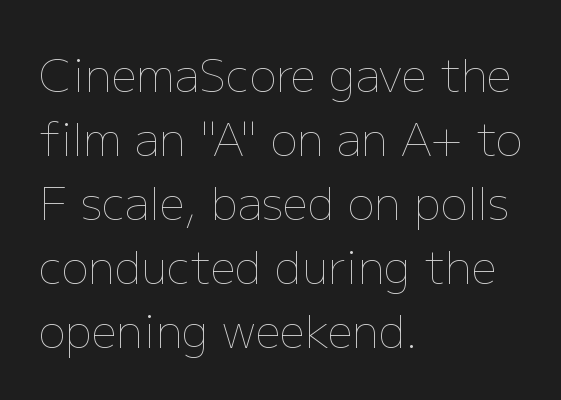
Q: Is the text bold? A: No.
Q: Is the text italic (slanted)? A: No, it is upright.
Q: Is the text underlined? A: No.
Q: How is the paragraph aligned? A: Left-aligned.
Q: Is the spacing between letters normal or unusually wide? A: Normal.
Q: Is the spacing between lines tight, normal or loose? A: Normal.
Q: Width (condensed, normal, or wide)? A: Normal.
Q: Stroke contrast? A: Low.
Q: x-height? A: Medium.
Q: Monospaced? A: No.
